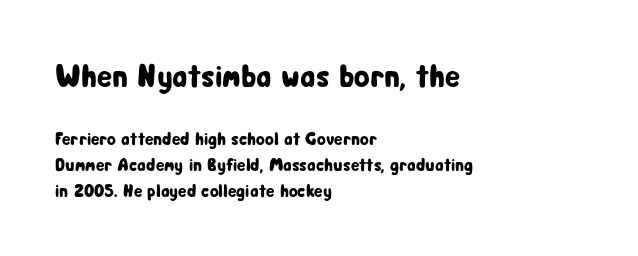
No extra tracking has been applied to these lines. The specimen omits any rule beneath the text block's lines. The paragraph has a hard left edge and a soft right edge. You can tell it's not italic because the verticals are truly vertical. The designer left line spacing at the default.
